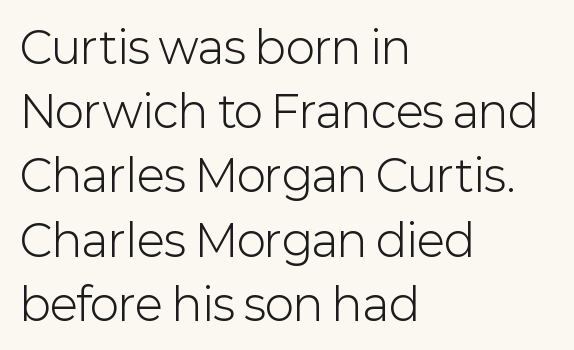
{"serif": "no", "italic": "no", "bold": "no", "weight": "light", "width": "normal", "stroke_contrast": "low", "x_height": "medium", "monospaced": "no", "underline": "no", "align": "left", "line_spacing": "normal", "line_spacing_ratio": 1.46, "letter_spacing": "normal", "letter_spacing_em": 0.0, "glyph_px": 44}
